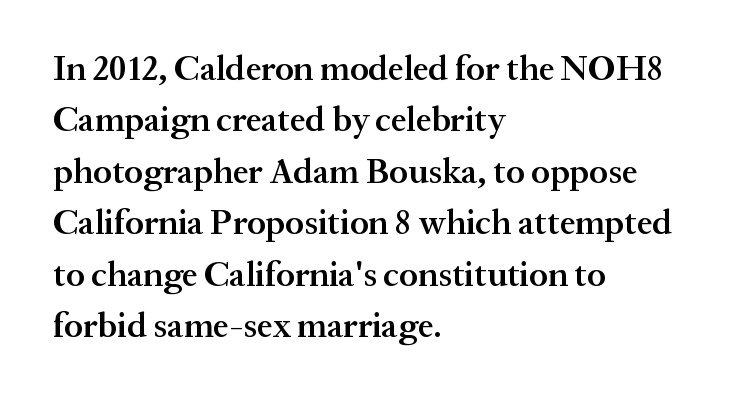
The image shows 35 px semibold serif type, upright; set left-aligned, normal line spacing (1.47x), normal letter spacing, not underlined; medium stroke contrast and a medium x-height.
